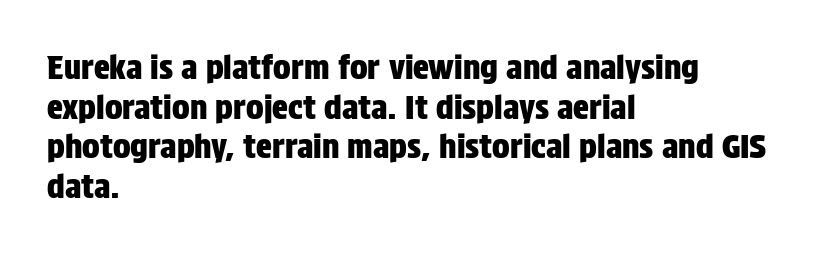
Q: Is the text italic (slanted)? A: No, it is upright.
Q: Is the typeface a serif or a sans-serif typeface? A: Sans-serif.
Q: Is the text underlined? A: No.
Q: How is the paragraph aligned? A: Left-aligned.
Q: Is the spacing between letters normal or unusually wide? A: Normal.
Q: Width (condensed, normal, or wide)? A: Condensed.
Q: Stroke contrast? A: Low.
Q: x-height? A: Large.
Q: Monospaced? A: No.
